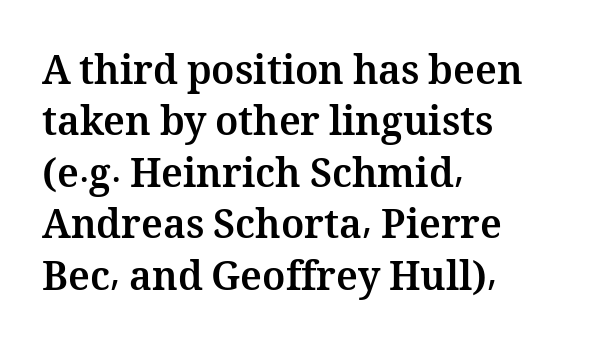
{"italic": "no", "bold": "yes", "weight": "bold", "width": "normal", "stroke_contrast": "medium", "x_height": "medium", "monospaced": "no", "underline": "no", "align": "left", "line_spacing": "normal", "line_spacing_ratio": 1.32, "letter_spacing": "normal", "letter_spacing_em": 0.0, "glyph_px": 39}
